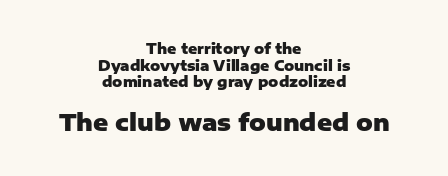
Each row of text sits above clean, open space. Nope, not italic — everything's standing straight. The strokes are fattened all the way to bold. Small over large — that's the arrangement of the two blocks here. Horizontally, the lines are justified to the midpoint only.
